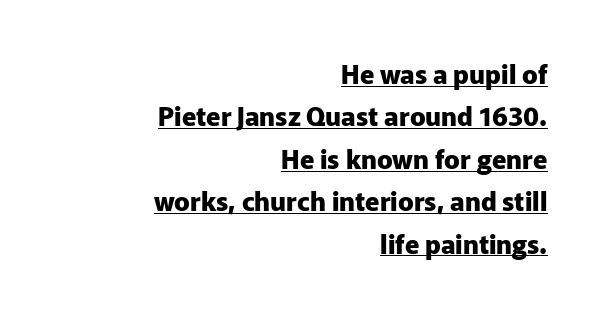
The image shows 26 px bold type, upright; set right-aligned, normal line spacing (1.63x), normal letter spacing, underlined.
